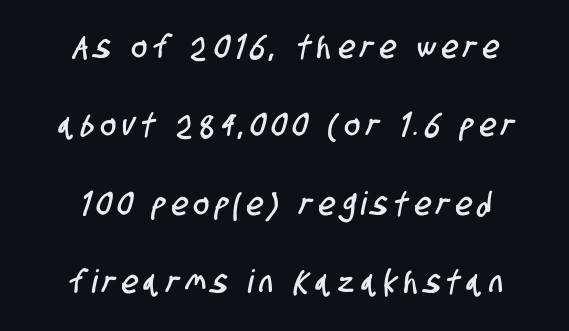
A typesetter would call this proportional, since set widths differ per character. Compared with a flush-left layout, this one balances lines on the center instead. Descenders hang freely into open space. A typesetter would call this leading open, well beyond the default.
